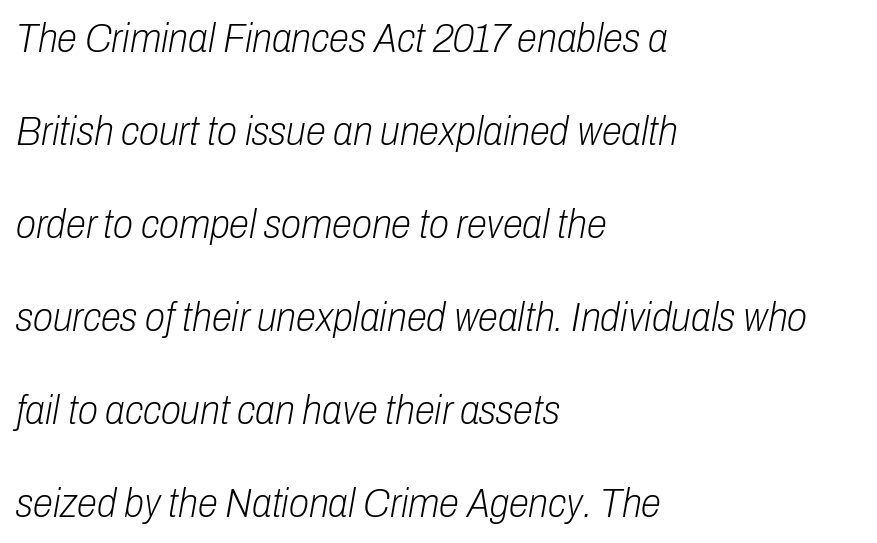
Q: Is the text bold? A: No.
Q: Is the text italic (slanted)? A: Yes, it leans right by about 10 degrees.
Q: Is the text underlined? A: No.
Q: How is the paragraph aligned? A: Left-aligned.
Q: Is the spacing between letters normal or unusually wide? A: Normal.
Q: Is the spacing between lines tight, normal or loose? A: Loose.
Q: Width (condensed, normal, or wide)? A: Condensed.
Q: Stroke contrast? A: Low.
Q: x-height? A: Medium.
Q: Monospaced? A: No.
